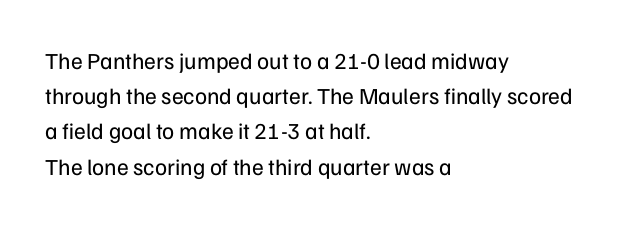
{"italic": "no", "bold": "no", "underline": "no", "align": "left", "line_spacing": "normal", "line_spacing_ratio": 1.53, "letter_spacing": "normal", "letter_spacing_em": 0.0, "glyph_px": 23}
